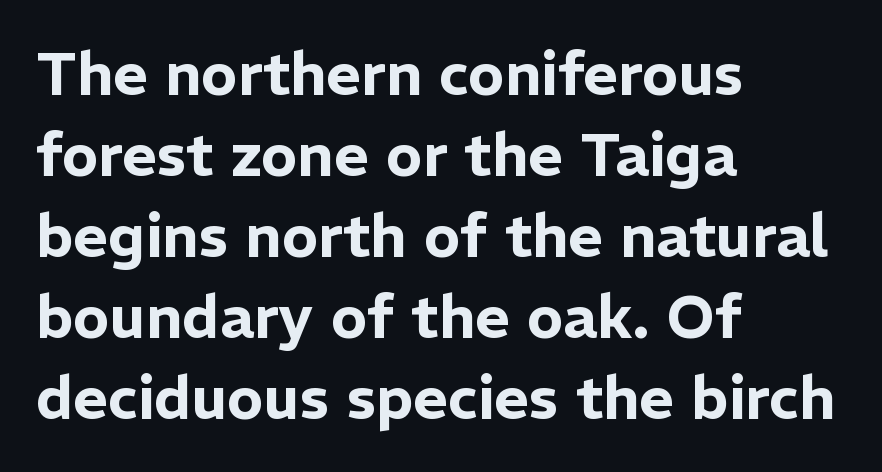
Q: Is the text italic (slanted)? A: No, it is upright.
Q: Is the typeface a serif or a sans-serif typeface? A: Sans-serif.
Q: Is the text underlined? A: No.
Q: How is the paragraph aligned? A: Left-aligned.
Q: Is the spacing between letters normal or unusually wide? A: Normal.
Q: Is the spacing between lines tight, normal or loose? A: Normal.
Q: Width (condensed, normal, or wide)? A: Normal.
Q: Stroke contrast? A: Low.
Q: x-height? A: Medium.
Q: Monospaced? A: No.
